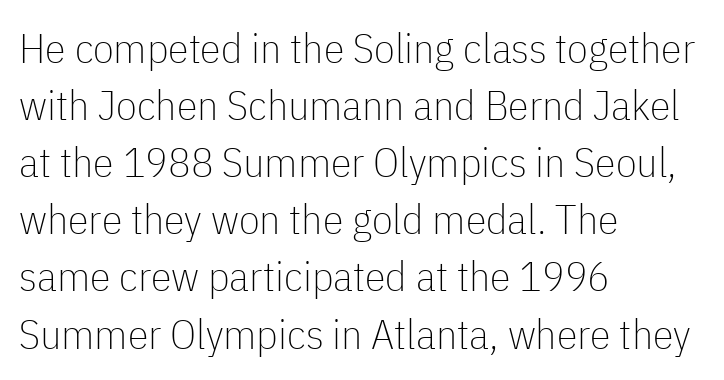
The image shows 42 px thin, condensed sans-serif type, upright; set left-aligned, normal line spacing (1.36x), normal letter spacing, not underlined; low stroke contrast and a medium x-height.
